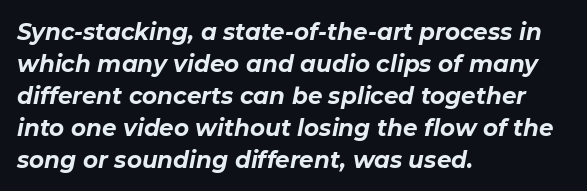
The image shows 23 px bold type, italic (leaning right); set left-aligned, normal line spacing (1.39x), normal letter spacing, not underlined.
